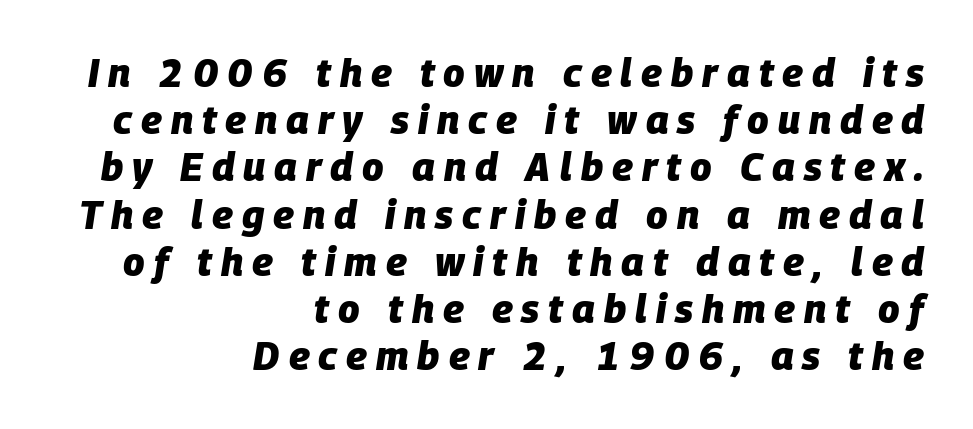
The image shows 39 px heavy type, italic (leaning right); set right-aligned, line spacing 1.21x, unusually wide letter spacing (+0.23 em), not underlined; low stroke contrast and a large x-height.
